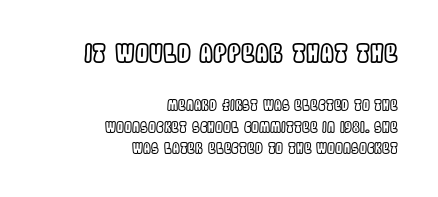
The font's upright variant was chosen for this text. Bare-footed words on every line. The rag falls on the left side of this text block. Is there much room between lines? A standard amount, neither cramped nor airy. Observe the ordinary spacing: letters are neighbours, not strangers. These two chunks differ in scale, with the top chunk taking the larger measure.
